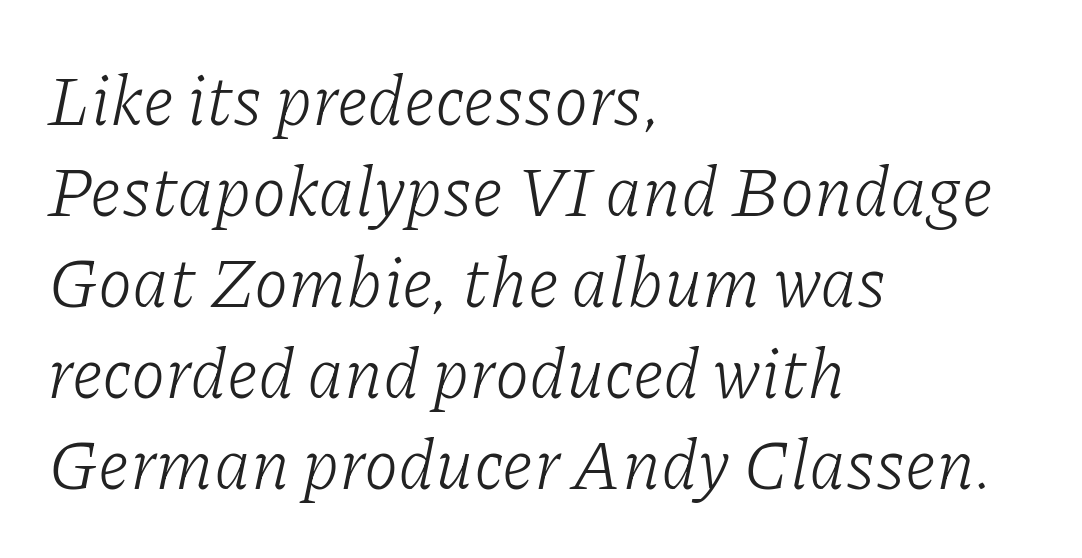
Q: Is the text bold? A: No.
Q: Is the text italic (slanted)? A: Yes, it leans right by about 11 degrees.
Q: Is the typeface a serif or a sans-serif typeface? A: Serif.
Q: Is the text underlined? A: No.
Q: How is the paragraph aligned? A: Left-aligned.
Q: Is the spacing between letters normal or unusually wide? A: Normal.
Q: Is the spacing between lines tight, normal or loose? A: Normal.
Q: Width (condensed, normal, or wide)? A: Normal.
Q: Stroke contrast? A: Low.
Q: x-height? A: Medium.
Q: Monospaced? A: No.
